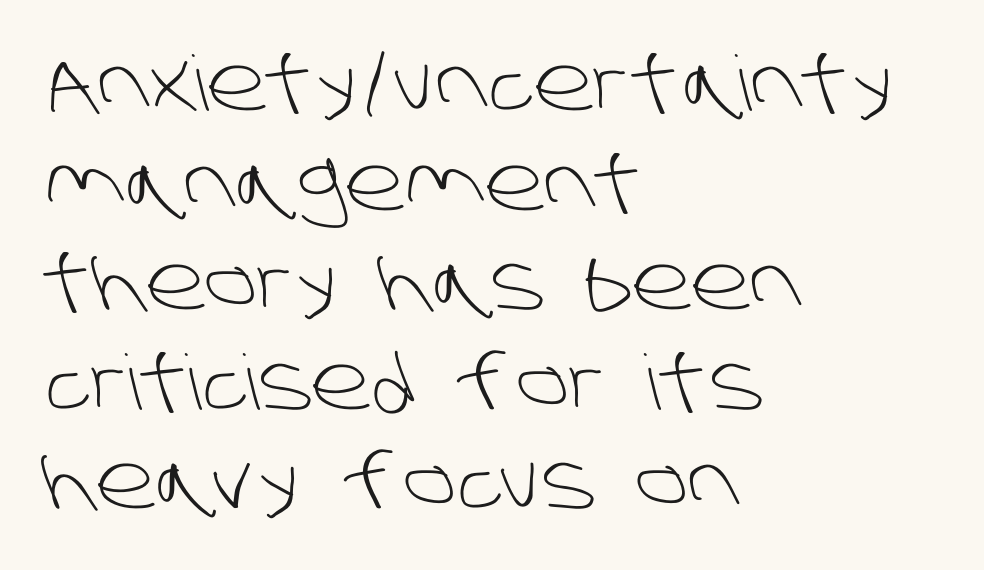
The image shows 76 px light sans-serif type; set left-aligned, normal line spacing (1.31x), normal letter spacing, not underlined; low stroke contrast and a large x-height.
